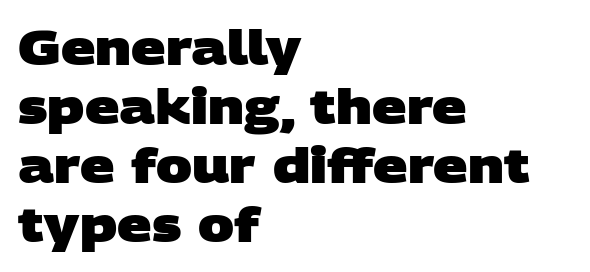
{"serif": "no", "bold": "yes", "weight": "heavy", "width": "wide", "stroke_contrast": "low", "x_height": "large", "monospaced": "no", "underline": "no", "align": "left", "line_spacing_ratio": 1.23, "letter_spacing": "normal", "letter_spacing_em": 0.0, "glyph_px": 48}
